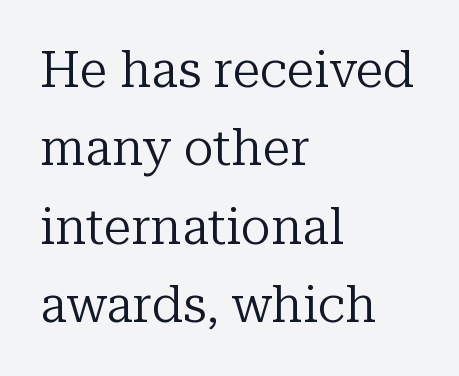
The face looks like a standard text weight, possibly lighter. The rendering keeps characters at their native spacing. Descenders are the only things crossing below the line. Horizontally, the lines are justified to the leading edge only.
